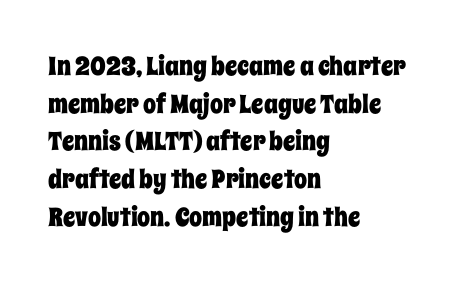
Q: Is the text italic (slanted)? A: No, it is upright.
Q: Is the text underlined? A: No.
Q: How is the paragraph aligned? A: Left-aligned.
Q: Is the spacing between letters normal or unusually wide? A: Normal.
Q: Is the spacing between lines tight, normal or loose? A: Normal.
